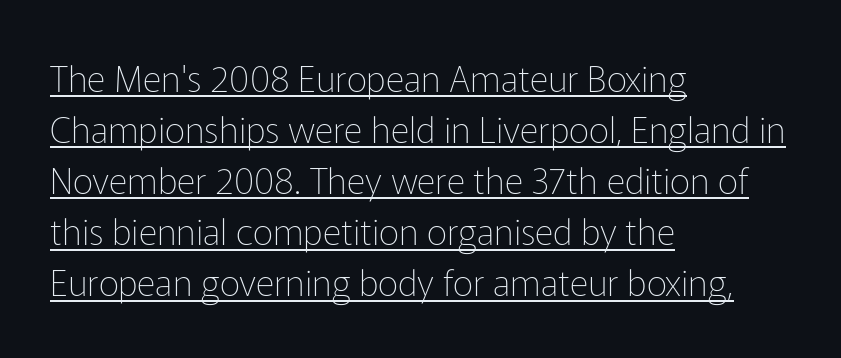
{"serif": "no", "italic": "no", "bold": "no", "weight": "thin", "width": "normal", "stroke_contrast": "low", "x_height": "medium", "monospaced": "no", "underline": "yes", "align": "left", "line_spacing": "normal", "line_spacing_ratio": 1.42, "letter_spacing": "normal", "letter_spacing_em": 0.0, "glyph_px": 36}
